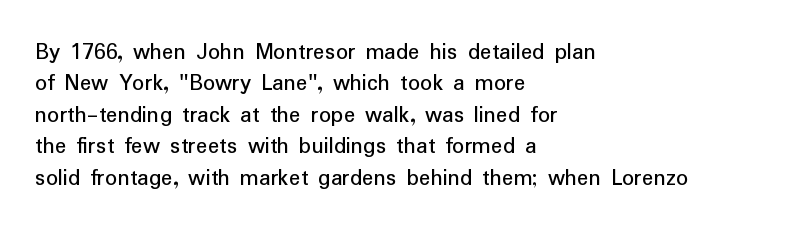
The image shows 24 px text type, upright; set left-aligned, normal line spacing (1.31x), normal letter spacing, not underlined.
